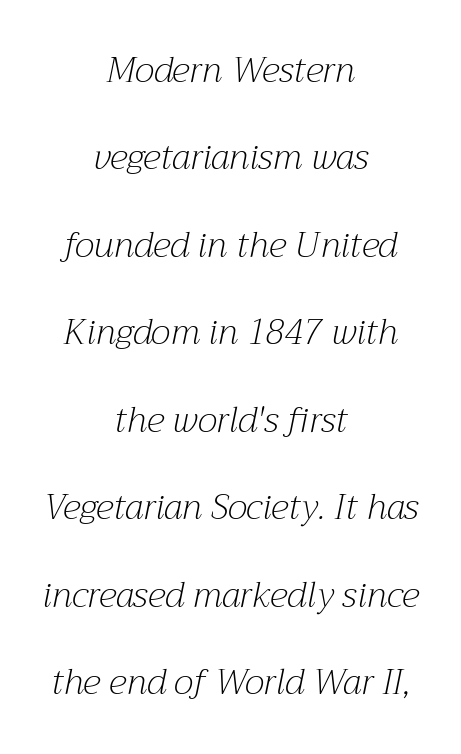
Summary of vertical rhythm: relaxed, with wide interline spacing. The glyphs look as if they've been sheared to an angle. A clean baseline with only descenders dipping below it. The font sits on the lighter half of the weight spectrum, regular included. Look at the tracking — it's just the regular setting, nothing added. Character widths vary here, with narrow letters taking less room than wide ones.
